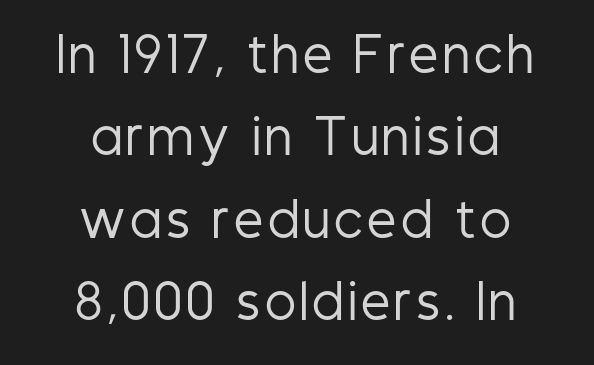
Q: Is the text bold? A: No.
Q: Is the text italic (slanted)? A: No, it is upright.
Q: Is the typeface a serif or a sans-serif typeface? A: Sans-serif.
Q: Is the text underlined? A: No.
Q: How is the paragraph aligned? A: Centered.
Q: Width (condensed, normal, or wide)? A: Condensed.
Q: Stroke contrast? A: Low.
Q: x-height? A: Medium.
Q: Monospaced? A: No.
